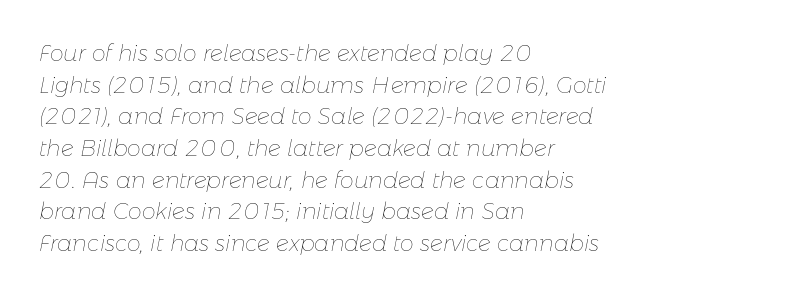
The passage shown is not bold in any degree. Notice how the passage keeps a crisp vertical edge on the left only. The leading is moderate, giving the passage an even texture. The strip under each line holds only bare page.
